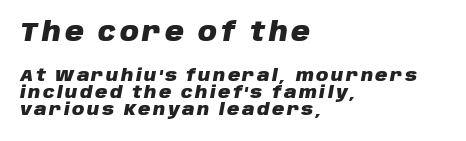
Q: Is the text bold? A: Yes.
Q: Is the text italic (slanted)? A: Yes, it leans right by about 10 degrees.
Q: Is the text underlined? A: No.
Q: How is the paragraph aligned? A: Left-aligned.
Q: Is the spacing between lines tight, normal or loose? A: Tight.
Q: Which block of text is set in a larger size, the first (top) or the second (bottom)? A: The first (top) one.
